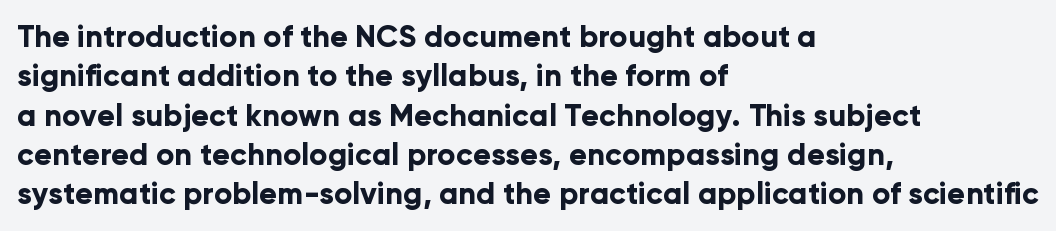
{"serif": "no", "italic": "no", "bold": "yes", "weight": "bold", "width": "normal", "stroke_contrast": "low", "x_height": "medium", "monospaced": "no", "underline": "no", "align": "left", "line_spacing": "normal", "line_spacing_ratio": 1.31, "letter_spacing": "normal", "letter_spacing_em": 0.0, "glyph_px": 30}
